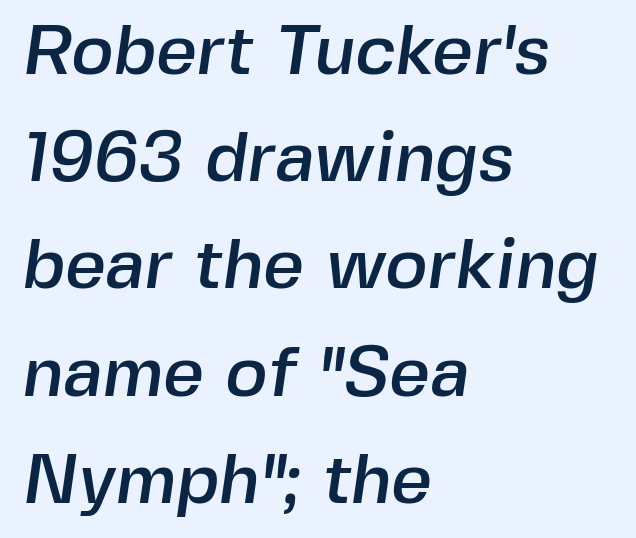
Q: Is the typeface a serif or a sans-serif typeface? A: Sans-serif.
Q: Is the text underlined? A: No.
Q: How is the paragraph aligned? A: Left-aligned.
Q: Is the spacing between letters normal or unusually wide? A: Normal.
Q: Is the spacing between lines tight, normal or loose? A: Normal.
Q: Width (condensed, normal, or wide)? A: Normal.
Q: x-height? A: Medium.
Q: Monospaced? A: No.
